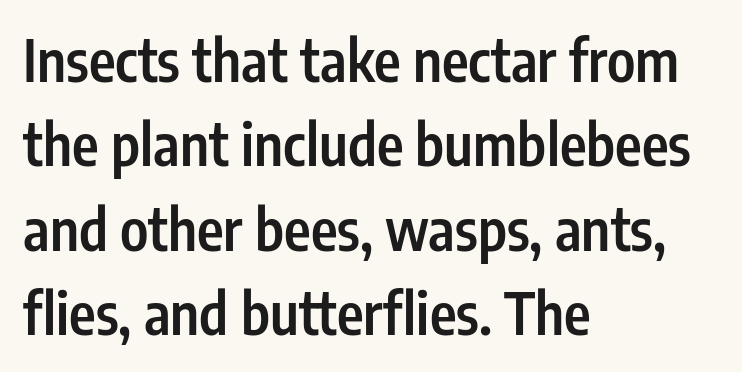
A student would call this left alignment; a typographer would say flush left, rag right. Observe the absence of serifs on each vertical stroke in this sample. The baseline area is clear. The specimen reads as upright at a glance. The leading is moderate, giving the passage an even texture. Every letter is mildly thick-stroked: semibold rather than bold.
